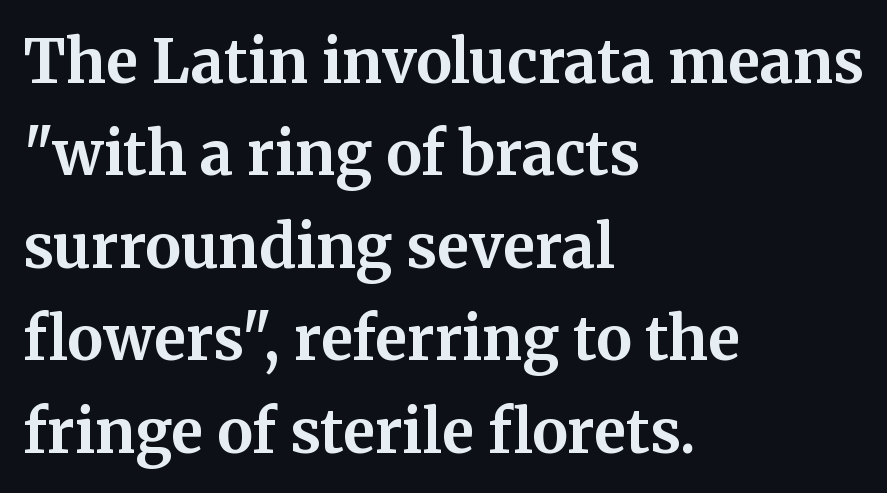
Q: Is the text bold? A: Yes.
Q: Is the text italic (slanted)? A: No, it is upright.
Q: Is the typeface a serif or a sans-serif typeface? A: Serif.
Q: Is the text underlined? A: No.
Q: How is the paragraph aligned? A: Left-aligned.
Q: Is the spacing between letters normal or unusually wide? A: Normal.
Q: Is the spacing between lines tight, normal or loose? A: Normal.
Q: Width (condensed, normal, or wide)? A: Normal.
Q: Stroke contrast? A: Medium.
Q: x-height? A: Medium.
Q: Monospaced? A: No.
